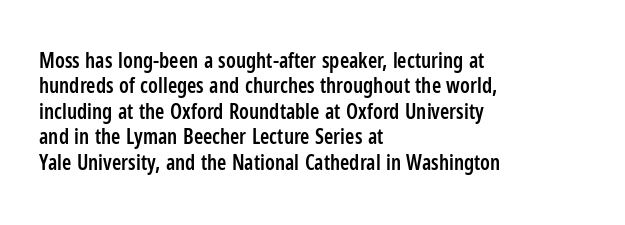
Characters follow at the spacing the type designer built in. Quick note: underline off. Line beginnings align vertically; line endings do not. Does the lettering tilt? It doesn't — this is upright. This is moderately heavy type, rendered in semibold.
